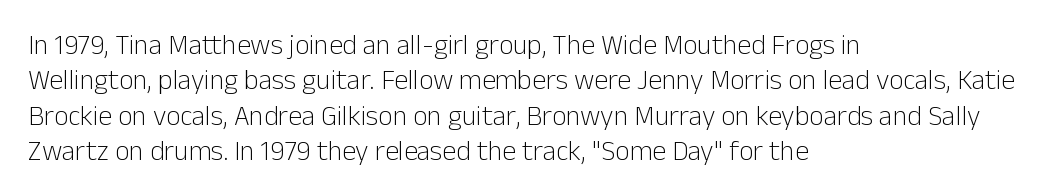
Q: Is the text bold? A: No.
Q: Is the text italic (slanted)? A: No, it is upright.
Q: Is the typeface a serif or a sans-serif typeface? A: Sans-serif.
Q: Is the text underlined? A: No.
Q: How is the paragraph aligned? A: Left-aligned.
Q: Is the spacing between letters normal or unusually wide? A: Normal.
Q: Is the spacing between lines tight, normal or loose? A: Normal.
Q: Width (condensed, normal, or wide)? A: Normal.
Q: Stroke contrast? A: Low.
Q: x-height? A: Medium.
Q: Monospaced? A: No.
